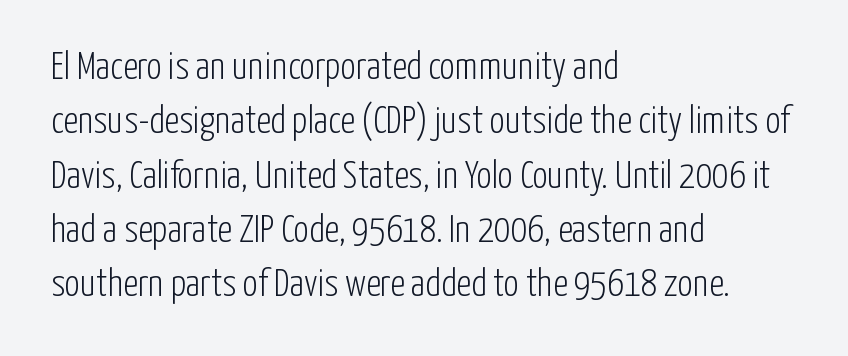
{"serif": "no", "italic": "no", "bold": "no", "weight": "light", "width": "condensed", "stroke_contrast": "low", "x_height": "medium", "monospaced": "no", "underline": "no", "align": "left", "line_spacing": "normal", "line_spacing_ratio": 1.43, "letter_spacing": "normal", "letter_spacing_em": 0.0, "glyph_px": 38}
